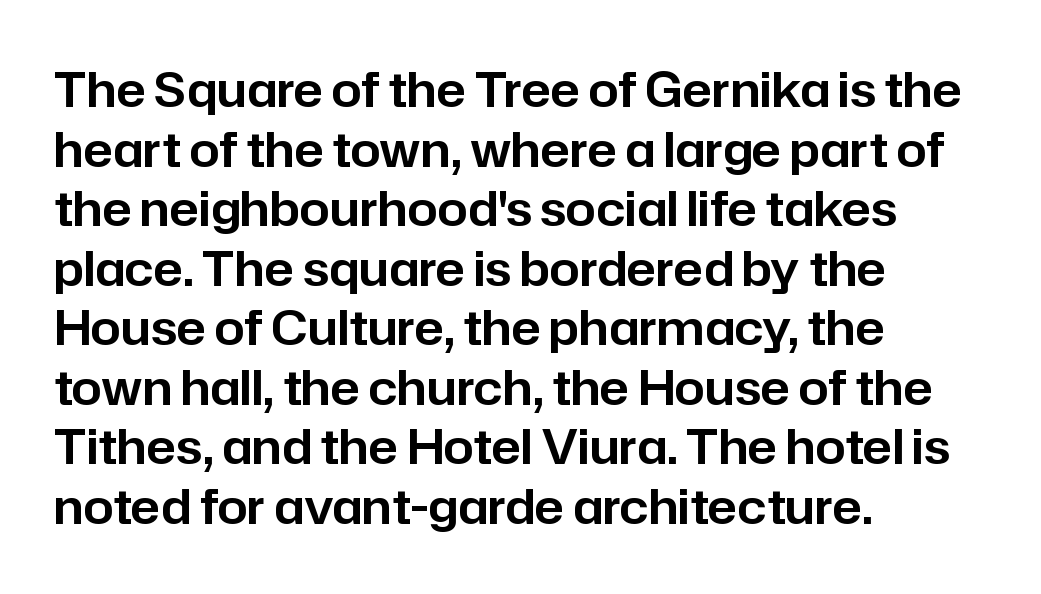
The image shows 48 px sans-serif type, upright; set left-aligned, line spacing 1.24x, normal letter spacing, not underlined; low stroke contrast and a medium x-height.
